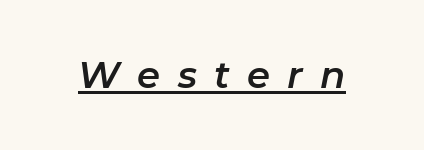
{"italic": "yes", "lean": "right", "slant_degrees": 11, "width": "normal", "stroke_contrast": "low", "x_height": "medium", "monospaced": "no", "underline": "yes", "letter_spacing": "wide", "letter_spacing_em": 0.47, "glyph_px": 37}
